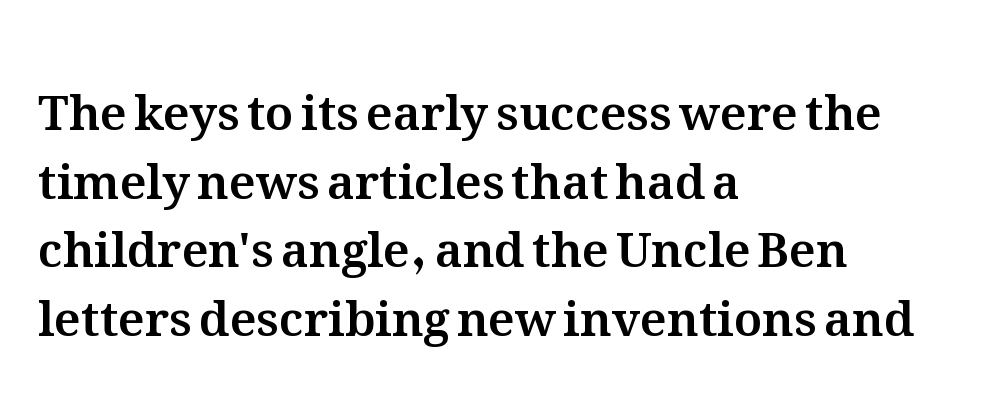
A typesetter would call this proportional, since set widths differ per character. Summary of vertical rhythm: regular, with standard interline spacing. Check under the words: just untouched page. Italic? Not at all — the glyphs are vertical. The paragraph shown leans on its left margin.
